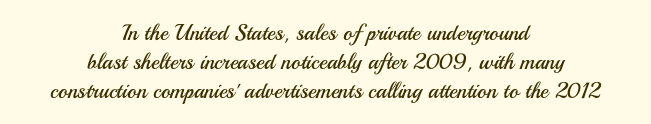
Letter spacing: default. One glance says typical: line gaps are just what's usual. Centered paragraph, ragged on both sides. The space beneath each line is pristine and unruled. The strokes are not fattened; the text isn't bold.
